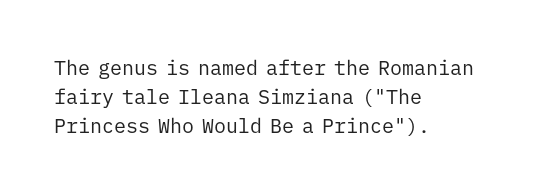
{"italic": "no", "bold": "no", "underline": "no", "align": "left", "line_spacing": "normal", "line_spacing_ratio": 1.45, "letter_spacing": "normal", "letter_spacing_em": 0.0, "glyph_px": 20}
